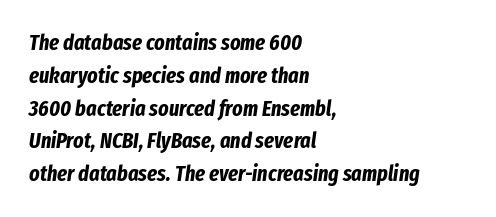
Q: Is the text bold? A: Yes.
Q: Is the text italic (slanted)? A: Yes, it leans right by about 8 degrees.
Q: Is the text underlined? A: No.
Q: How is the paragraph aligned? A: Left-aligned.
Q: Is the spacing between letters normal or unusually wide? A: Normal.
Q: Is the spacing between lines tight, normal or loose? A: Normal.
